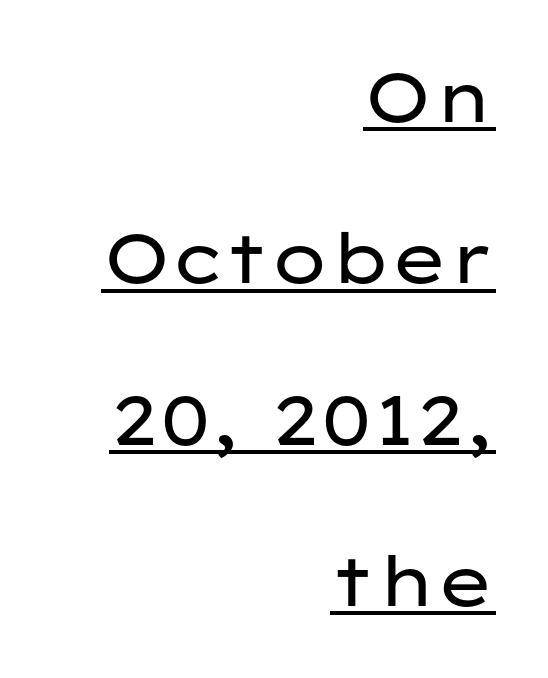
Q: Is the text bold? A: No.
Q: Is the text italic (slanted)? A: No, it is upright.
Q: Is the typeface a serif or a sans-serif typeface? A: Sans-serif.
Q: Is the text underlined? A: Yes.
Q: How is the paragraph aligned? A: Right-aligned.
Q: Is the spacing between letters normal or unusually wide? A: Normal.
Q: Is the spacing between lines tight, normal or loose? A: Loose.
Q: Width (condensed, normal, or wide)? A: Wide.
Q: Stroke contrast? A: Low.
Q: x-height? A: Medium.
Q: Monospaced? A: No.
